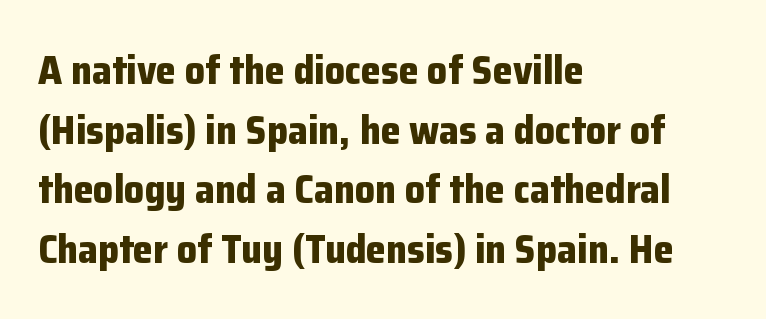
The image shows 40 px bold sans-serif type, upright; set left-aligned, normal line spacing (1.49x), normal letter spacing, not underlined; low stroke contrast and a medium x-height.
